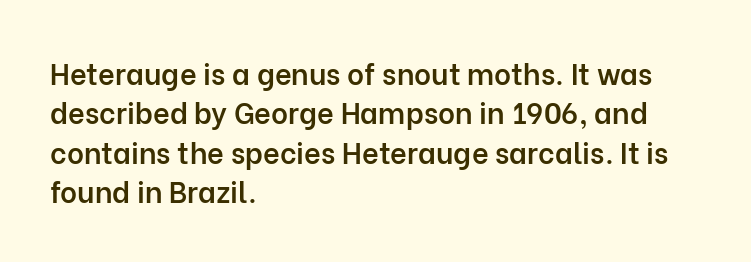
{"serif": "no", "italic": "no", "bold": "semi", "weight": "semibold", "width": "normal", "stroke_contrast": "low", "x_height": "medium", "monospaced": "no", "underline": "no", "align": "left", "line_spacing": "normal", "line_spacing_ratio": 1.36, "letter_spacing": "normal", "letter_spacing_em": 0.0, "glyph_px": 29}
